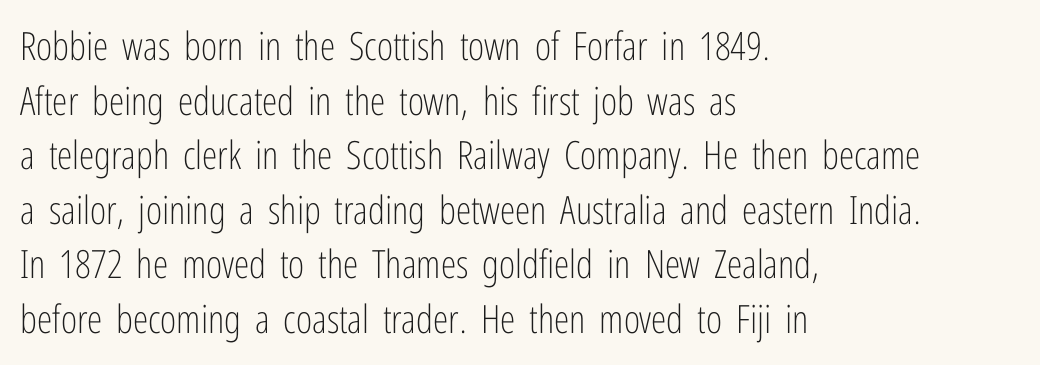
Q: Is the text bold? A: No.
Q: Is the text italic (slanted)? A: No, it is upright.
Q: Is the typeface a serif or a sans-serif typeface? A: Sans-serif.
Q: Is the text underlined? A: No.
Q: How is the paragraph aligned? A: Left-aligned.
Q: Is the spacing between letters normal or unusually wide? A: Normal.
Q: Is the spacing between lines tight, normal or loose? A: Normal.
Q: Width (condensed, normal, or wide)? A: Condensed.
Q: Stroke contrast? A: Low.
Q: x-height? A: Medium.
Q: Monospaced? A: No.
